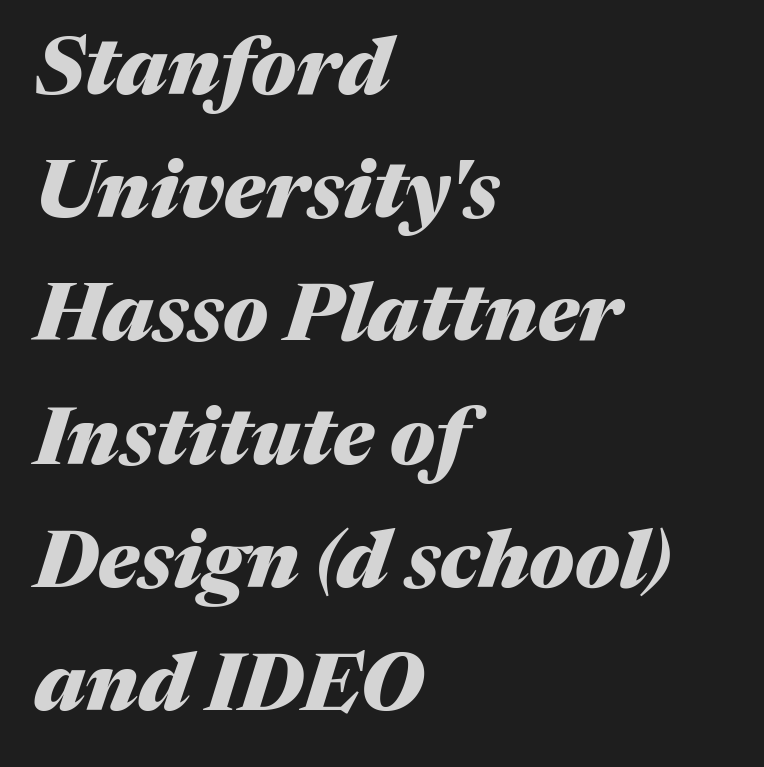
The image shows 80 px heavy type, italic (leaning right); set left-aligned, normal line spacing (1.54x), normal letter spacing, not underlined; medium stroke contrast and a medium x-height.
